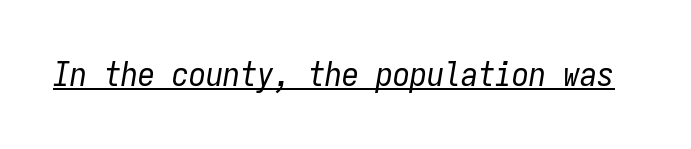
The image shows 34 px regular-weight, condensed type, italic (leaning right), monospaced; set normal letter spacing, underlined; low stroke contrast and a medium x-height.
